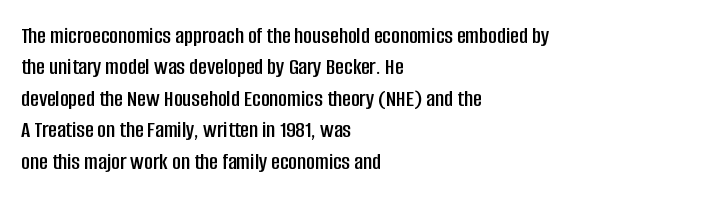
{"italic": "no", "underline": "no", "align": "left", "line_spacing": "normal", "line_spacing_ratio": 1.31, "letter_spacing": "normal", "letter_spacing_em": 0.0, "glyph_px": 24}
